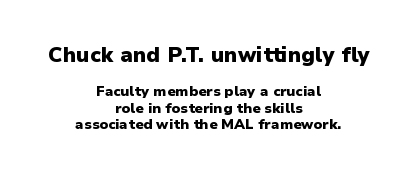
Inter-character spacing is left at the font's built-in metrics. I'd describe the lettering as bold — thick and assertive. Underlining? Definitely not there. The type sits square on the baseline with zero lean.
